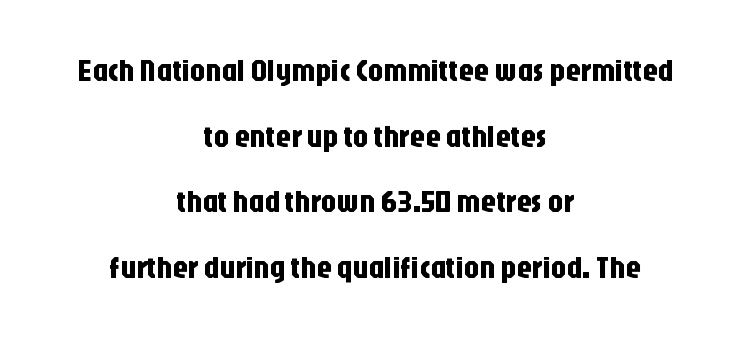
Look at the tracking — it's just the regular setting, nothing added. The designer dialed line spacing up above the default. Posture: vertical. Nobody drew a line under any word here.
